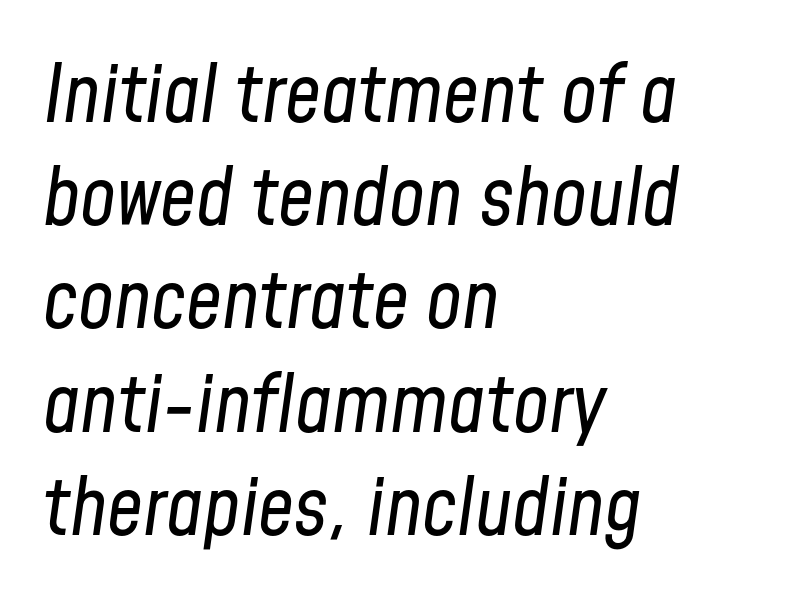
{"italic": "yes", "lean": "right", "slant_degrees": 8, "bold": "no", "weight": "regular", "width": "condensed", "stroke_contrast": "low", "x_height": "medium", "monospaced": "no", "underline": "no", "align": "left", "line_spacing": "normal", "line_spacing_ratio": 1.29, "letter_spacing": "normal", "letter_spacing_em": 0.0, "glyph_px": 80}
